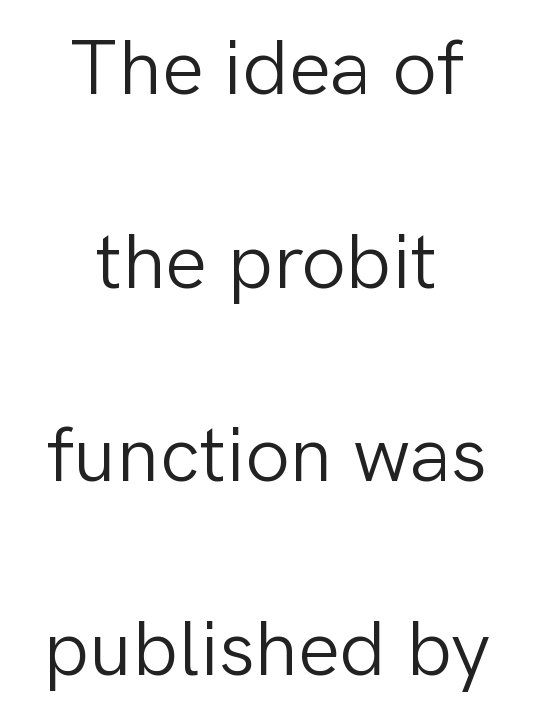
Q: Is the text bold? A: No.
Q: Is the text italic (slanted)? A: No, it is upright.
Q: Is the typeface a serif or a sans-serif typeface? A: Sans-serif.
Q: Is the text underlined? A: No.
Q: How is the paragraph aligned? A: Centered.
Q: Is the spacing between letters normal or unusually wide? A: Normal.
Q: Is the spacing between lines tight, normal or loose? A: Loose.
Q: Width (condensed, normal, or wide)? A: Normal.
Q: Stroke contrast? A: Low.
Q: x-height? A: Medium.
Q: Monospaced? A: No.
